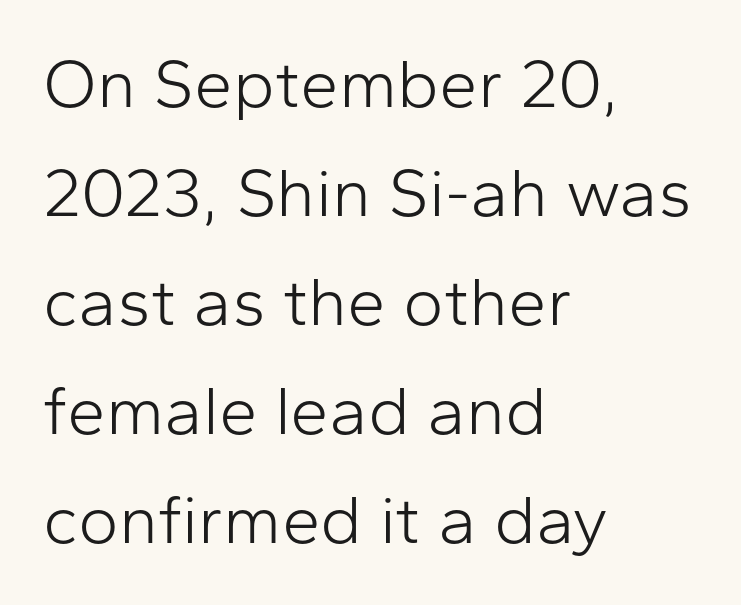
The image shows 69 px light sans-serif type, upright; set left-aligned, normal line spacing (1.58x), normal letter spacing, not underlined; low stroke contrast and a medium x-height.
